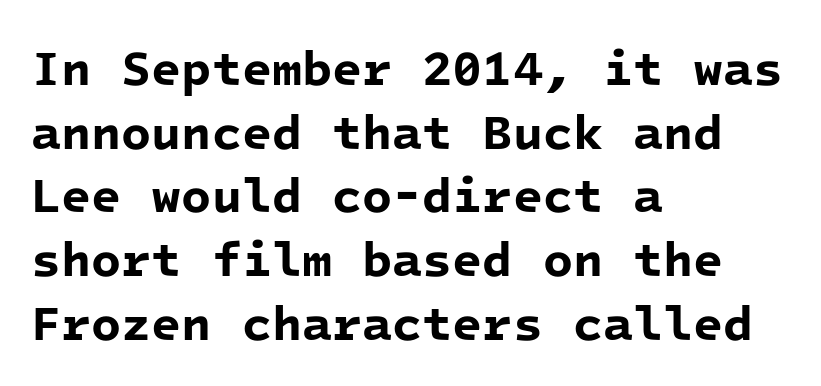
{"serif": "no", "bold": "yes", "weight": "bold", "width": "normal", "stroke_contrast": "low", "x_height": "medium", "monospaced": "yes", "underline": "no", "align": "left", "line_spacing": "normal", "line_spacing_ratio": 1.3, "letter_spacing": "normal", "letter_spacing_em": 0.0, "glyph_px": 49}
